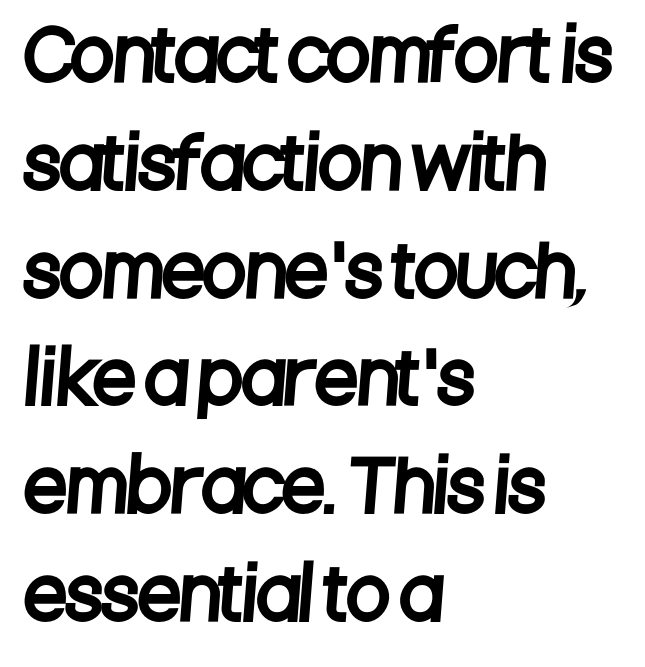
Each letter keeps its own natural width here, so spacing adapts to shape. I'd call this a sans setting — the letters go barefoot. The glyphs are unaccompanied by any horizontal stroke below them. If you drew a ruler down the left edge, every line would touch it. In terms of leading, this rendering sits right in the middle. Characters follow at the spacing the type designer built in.
